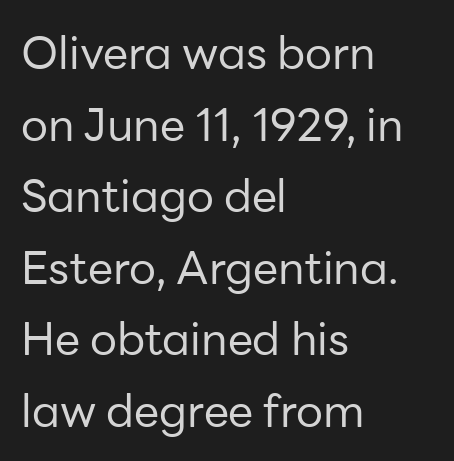
Layout note: lines flush left. This rendering leaves character spacing at its baseline value. The space directly below the letters is spotless. Serifs: no, the terminals of the letterforms are clean. These lines were composed using upright roman letters.
